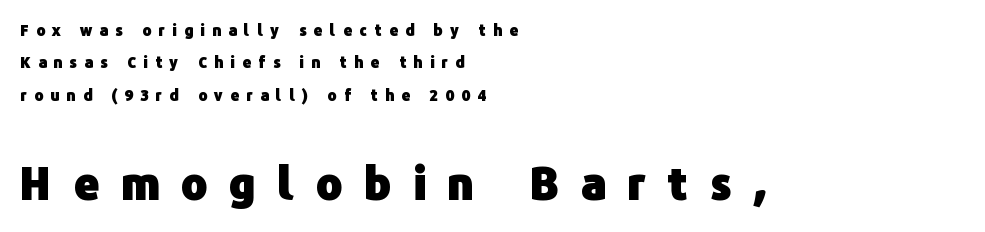
Q: Is the text bold? A: Yes.
Q: Is the text italic (slanted)? A: No, it is upright.
Q: Is the typeface a serif or a sans-serif typeface? A: Sans-serif.
Q: Is the text underlined? A: No.
Q: How is the paragraph aligned? A: Left-aligned.
Q: Is the spacing between letters normal or unusually wide? A: Unusually wide.
Q: Is the spacing between lines tight, normal or loose? A: Loose.
Q: Which block of text is set in a larger size, the first (top) or the second (bottom)? A: The second (bottom) one.
Q: Width (condensed, normal, or wide)? A: Normal.
Q: Stroke contrast? A: Low.
Q: x-height? A: Medium.
Q: Monospaced? A: No.
